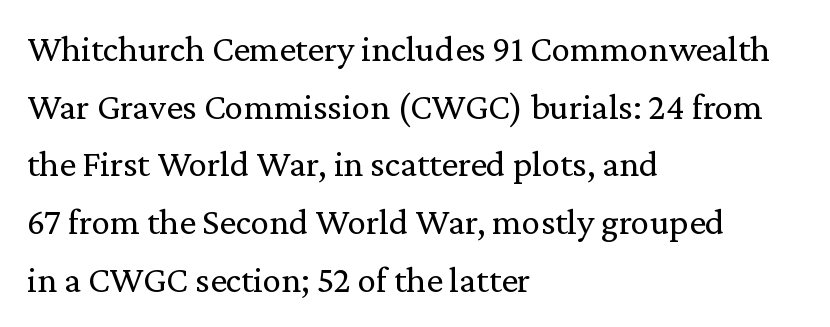
In terms of letterspacing, this is plain default setting. Compared with a typical body face, this is equally light or lighter still. The face used here is proportionally spaced, like ordinary book or web type. Upright lettering throughout. Look at the bottom of the vertical strokes: they flare into serifs here. Rule under the text: the space is simply empty.
